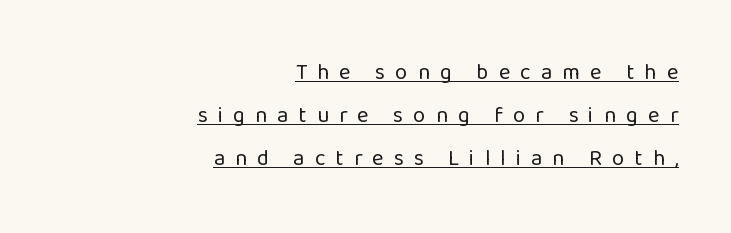
Q: Is the text bold? A: No.
Q: Is the text italic (slanted)? A: No, it is upright.
Q: Is the text underlined? A: Yes.
Q: How is the paragraph aligned? A: Right-aligned.
Q: Is the spacing between letters normal or unusually wide? A: Unusually wide.
Q: Is the spacing between lines tight, normal or loose? A: Loose.
